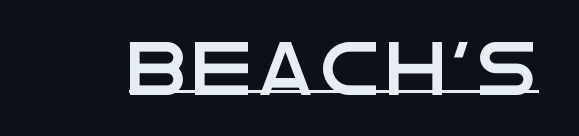
Q: Is the text italic (slanted)? A: No, it is upright.
Q: Is the typeface a serif or a sans-serif typeface? A: Sans-serif.
Q: Is the text underlined? A: Yes.
Q: Width (condensed, normal, or wide)? A: Wide.
Q: Stroke contrast? A: Low.
Q: x-height? A: Large.
Q: Monospaced? A: No.
